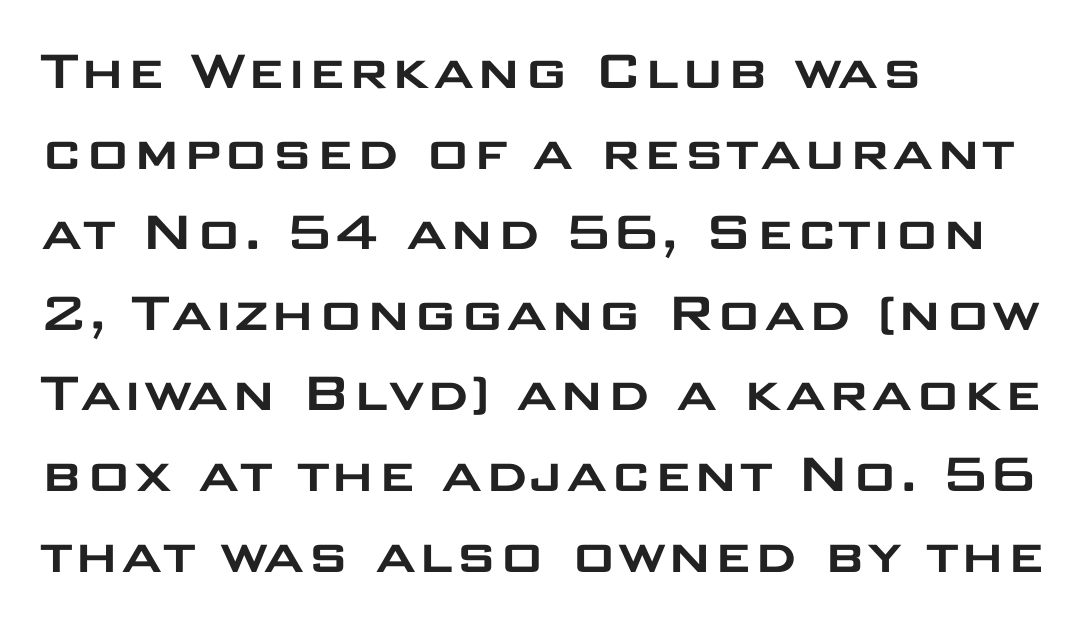
The image shows 62 px wide sans-serif type, upright; set left-aligned, normal line spacing (1.3x), normal letter spacing, not underlined; low stroke contrast and a large x-height.
